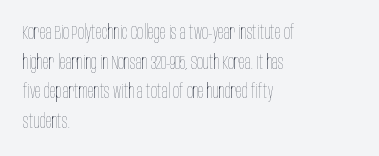
The image shows 20 px text type, upright; set left-aligned, normal line spacing (1.48x), normal letter spacing, not underlined.
